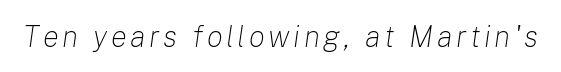
Q: Is the text bold? A: No.
Q: Is the text italic (slanted)? A: Yes, it leans right by about 8 degrees.
Q: Is the text underlined? A: No.
Q: Width (condensed, normal, or wide)? A: Normal.
Q: Stroke contrast? A: Low.
Q: x-height? A: Medium.
Q: Monospaced? A: No.
